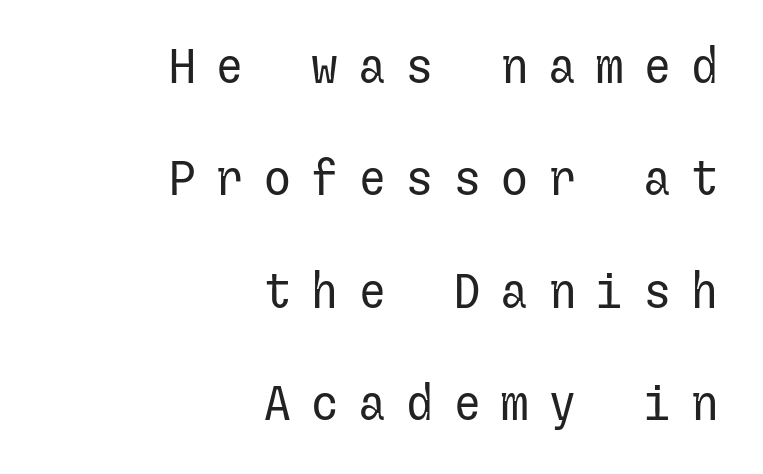
Serif or sans? Sans — the stroke terminals are bare. The line texture is sparse and dotted thanks to wide tracking. Does the leading feel generous? Absolutely, it's lavish. A flush-right, rag-left setting is used for this passage. Heft: none added — not bold. Anything drawn beneath the words? Only blank space.
